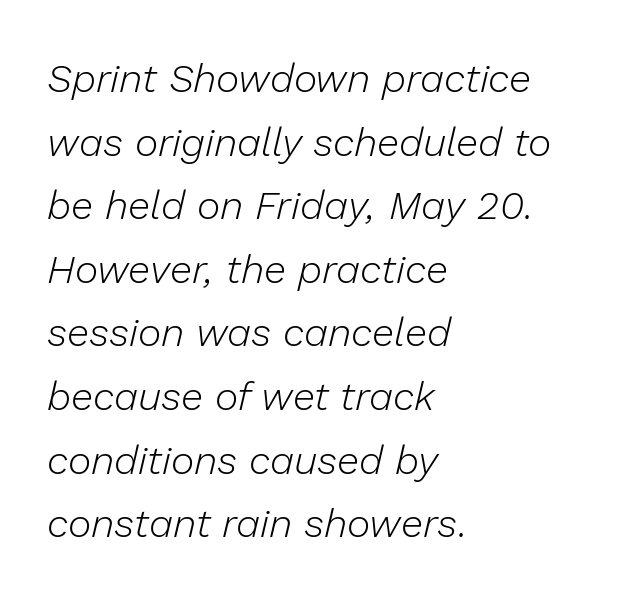
The image shows 40 px light type, italic (leaning right); set left-aligned, normal line spacing (1.59x), normal letter spacing, not underlined; low stroke contrast and a medium x-height.
